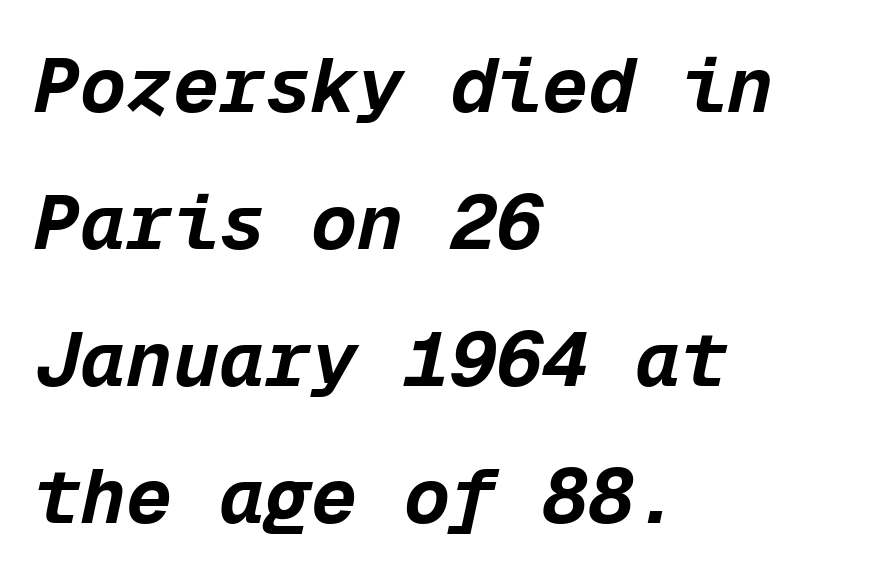
{"italic": "yes", "lean": "right", "slant_degrees": 12, "bold": "yes", "weight": "bold", "width": "normal", "stroke_contrast": "low", "x_height": "medium", "monospaced": "yes", "underline": "no", "align": "left", "line_spacing_ratio": 1.78, "letter_spacing": "normal", "letter_spacing_em": 0.0, "glyph_px": 77}
